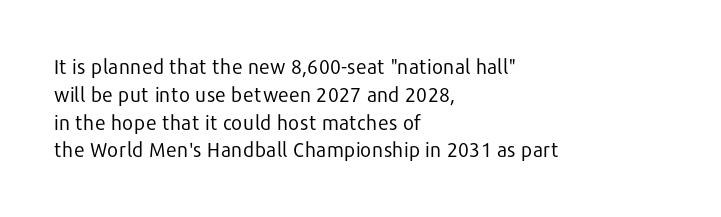
{"italic": "no", "bold": "no", "underline": "no", "align": "left", "line_spacing": "normal", "line_spacing_ratio": 1.39, "letter_spacing": "normal", "letter_spacing_em": 0.0, "glyph_px": 20}
